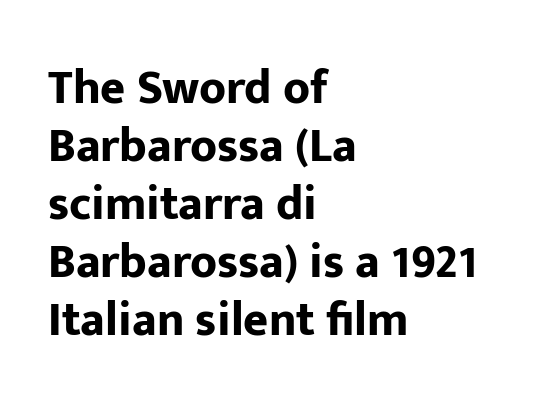
Q: Is the text bold? A: Yes.
Q: Is the text italic (slanted)? A: No, it is upright.
Q: Is the typeface a serif or a sans-serif typeface? A: Sans-serif.
Q: Is the text underlined? A: No.
Q: How is the paragraph aligned? A: Left-aligned.
Q: Is the spacing between letters normal or unusually wide? A: Normal.
Q: Width (condensed, normal, or wide)? A: Normal.
Q: Stroke contrast? A: Low.
Q: x-height? A: Medium.
Q: Monospaced? A: No.
